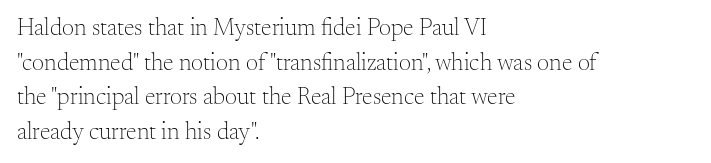
The image shows 24 px text type, upright; set left-aligned, normal line spacing (1.44x), normal letter spacing, not underlined.
